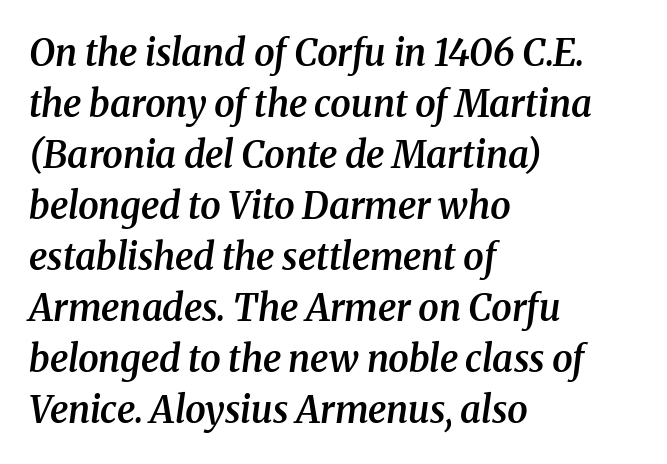
{"serif": "yes", "italic": "yes", "lean": "right", "slant_degrees": 8, "bold": "semi", "weight": "semibold", "width": "normal", "stroke_contrast": "medium", "x_height": "medium", "monospaced": "no", "underline": "no", "align": "left", "line_spacing": "normal", "line_spacing_ratio": 1.38, "letter_spacing": "normal", "letter_spacing_em": 0.0, "glyph_px": 37}
